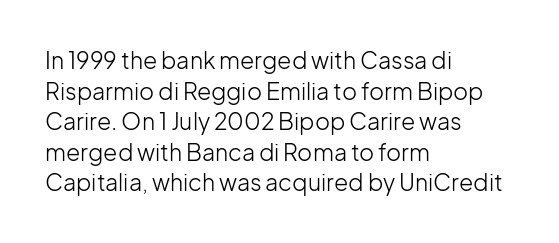
Q: Is the text bold? A: No.
Q: Is the text italic (slanted)? A: No, it is upright.
Q: Is the text underlined? A: No.
Q: How is the paragraph aligned? A: Left-aligned.
Q: Is the spacing between letters normal or unusually wide? A: Normal.
Q: Is the spacing between lines tight, normal or loose? A: Normal.
